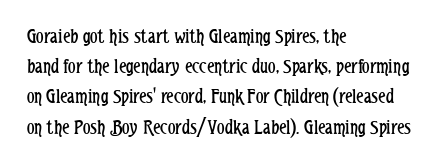
{"italic": "no", "bold": "no", "underline": "no", "align": "left", "line_spacing": "normal", "line_spacing_ratio": 1.44, "letter_spacing": "normal", "letter_spacing_em": 0.0, "glyph_px": 21}
